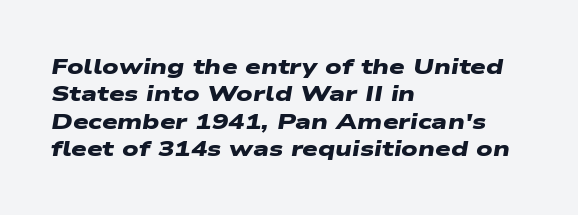
The image shows 22 px bold type; set left-aligned, line spacing 1.24x, normal letter spacing, not underlined.
